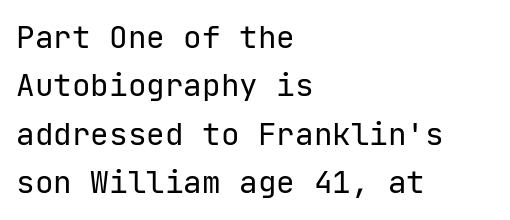
Between one letter and the next there's only the usual sliver of space. The area under the type is left untouched. The strokes are not fattened; the text isn't bold. Stroke terminals: plain, sans-serif.
